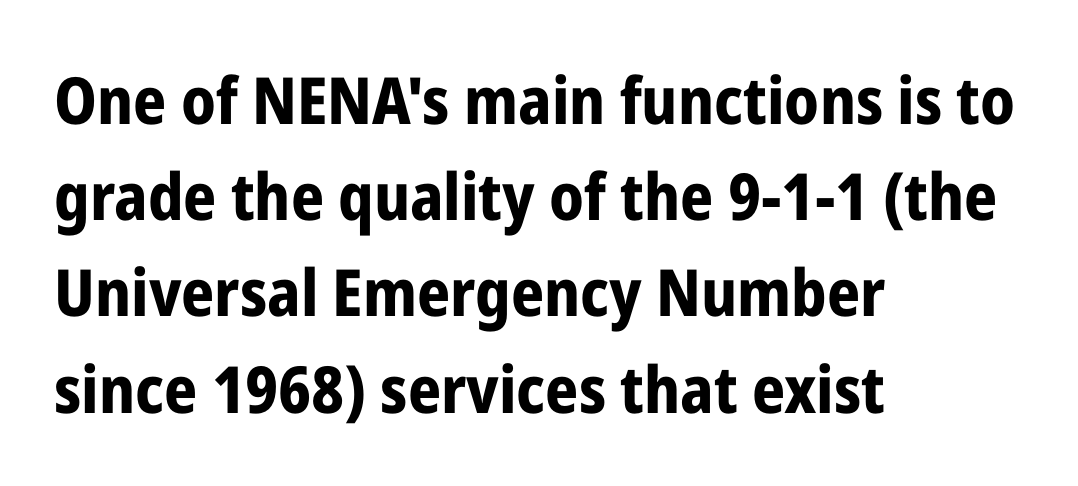
{"serif": "no", "italic": "no", "bold": "yes", "weight": "bold", "width": "condensed", "stroke_contrast": "low", "x_height": "medium", "monospaced": "no", "underline": "no", "align": "left", "line_spacing": "normal", "line_spacing_ratio": 1.48, "letter_spacing": "normal", "letter_spacing_em": 0.0, "glyph_px": 65}
